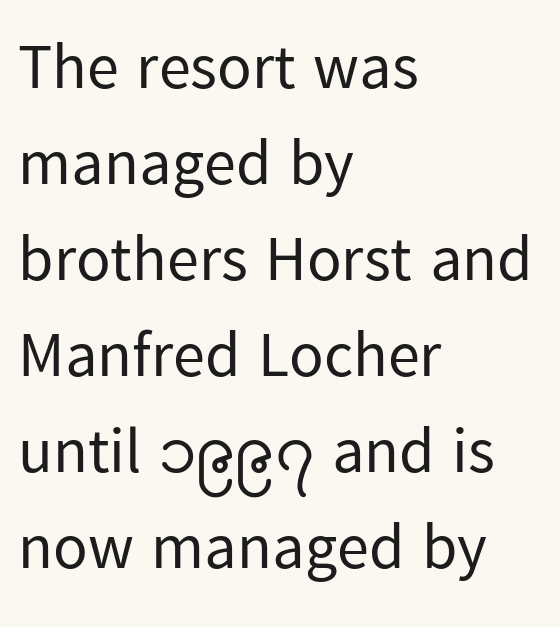
Q: Is the text bold? A: No.
Q: Is the text italic (slanted)? A: No, it is upright.
Q: Is the typeface a serif or a sans-serif typeface? A: Sans-serif.
Q: Is the text underlined? A: No.
Q: How is the paragraph aligned? A: Left-aligned.
Q: Is the spacing between letters normal or unusually wide? A: Normal.
Q: Is the spacing between lines tight, normal or loose? A: Normal.
Q: Width (condensed, normal, or wide)? A: Normal.
Q: Stroke contrast? A: Low.
Q: x-height? A: Medium.
Q: Monospaced? A: No.
